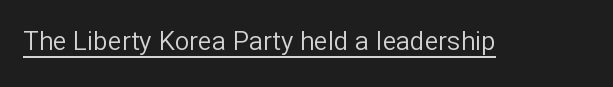
Short note: letters normally spaced. Is this a heavy cut? Hardly; it is regular or lighter. This sample uses an upright cut, with every glyph sitting square on the baseline. Is there an underline? Yes — a line sits under the letters.
